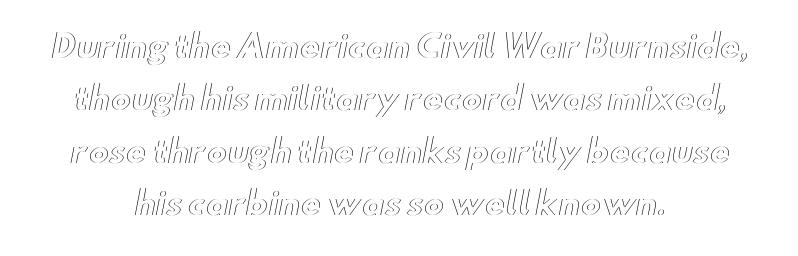
Q: Is the text italic (slanted)? A: Yes.
Q: Is the text underlined? A: No.
Q: How is the paragraph aligned? A: Centered.
Q: Is the spacing between letters normal or unusually wide? A: Normal.
Q: Is the spacing between lines tight, normal or loose? A: Normal.
Q: Width (condensed, normal, or wide)? A: Wide.
Q: x-height? A: Small.
Q: Monospaced? A: No.
